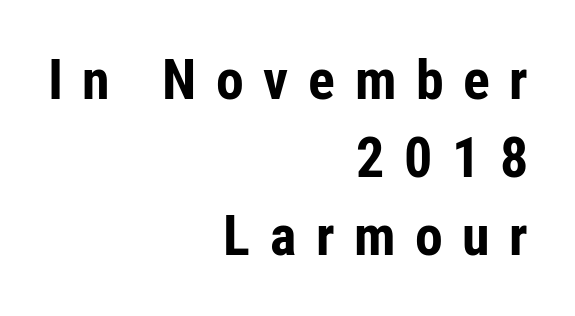
The image shows 56 px bold, condensed sans-serif type, upright; set right-aligned, normal line spacing (1.39x), unusually wide letter spacing (+0.35 em), not underlined; low stroke contrast and a medium x-height.
